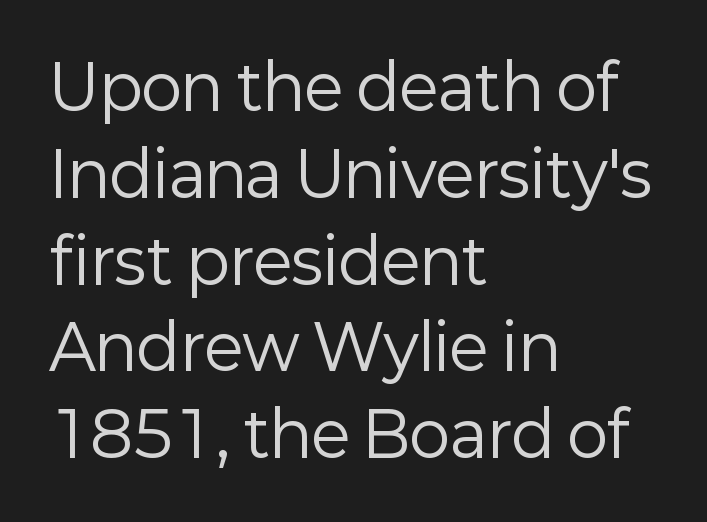
If you drew a ruler down the left edge, every line would touch it. A sans-serif font was chosen for this passage. The passage shown is not bold in any degree. Descender tails drop into unmarked territory. Each letter keeps its own natural width here, so spacing adapts to shape. Upright lettering throughout.
